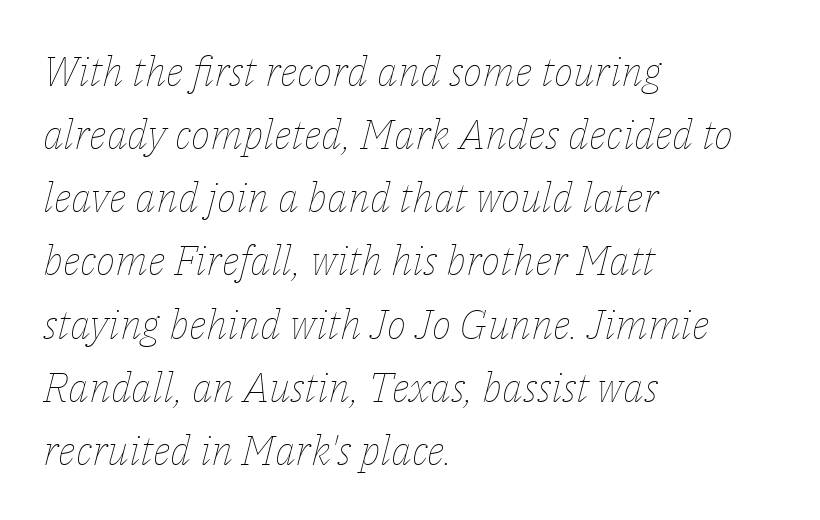
Q: Is the text bold? A: No.
Q: Is the text italic (slanted)? A: Yes, it leans right by about 14 degrees.
Q: Is the text underlined? A: No.
Q: How is the paragraph aligned? A: Left-aligned.
Q: Is the spacing between letters normal or unusually wide? A: Normal.
Q: Is the spacing between lines tight, normal or loose? A: Normal.
Q: Width (condensed, normal, or wide)? A: Normal.
Q: Stroke contrast? A: Low.
Q: x-height? A: Medium.
Q: Monospaced? A: No.
